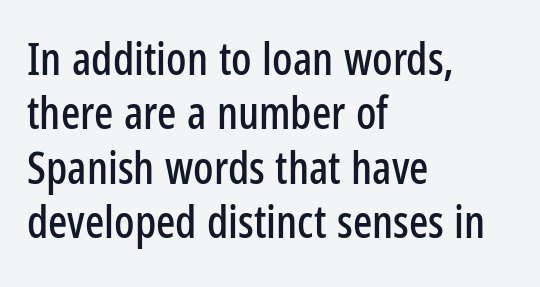
If you drew a ruler down the left edge, every line would touch it. Here the designer chose a conventional face with non-uniform glyph widths. Observe the ordinary spacing: letters are neighbours, not strangers. Glance below the letters and you will spot only blank space. Observe the absence of serifs on each vertical stroke in this sample. Posture: upright roman.
